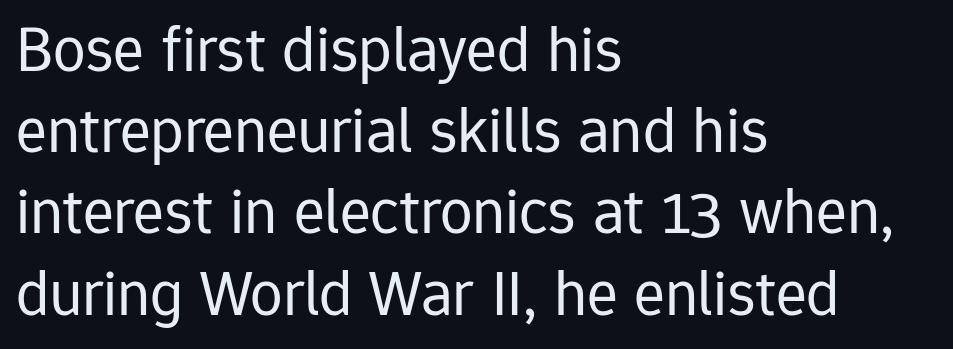
{"serif": "no", "italic": "no", "bold": "no", "weight": "regular", "width": "normal", "stroke_contrast": "low", "x_height": "medium", "monospaced": "no", "underline": "no", "align": "left", "line_spacing": "normal", "line_spacing_ratio": 1.25, "letter_spacing": "normal", "letter_spacing_em": 0.0, "glyph_px": 65}
